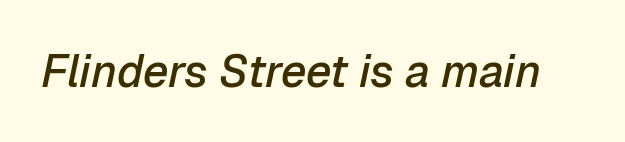
The image shows 45 px semibold type, italic (leaning right); set normal letter spacing, not underlined; low stroke contrast and a medium x-height.
